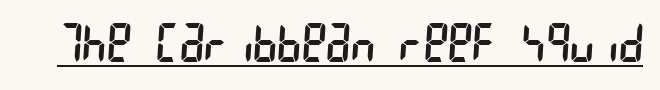
Q: Is the text bold? A: No.
Q: Is the typeface a serif or a sans-serif typeface? A: Sans-serif.
Q: Is the text underlined? A: Yes.
Q: Is the spacing between letters normal or unusually wide? A: Normal.
Q: Width (condensed, normal, or wide)? A: Condensed.
Q: Stroke contrast? A: Low.
Q: x-height? A: Large.
